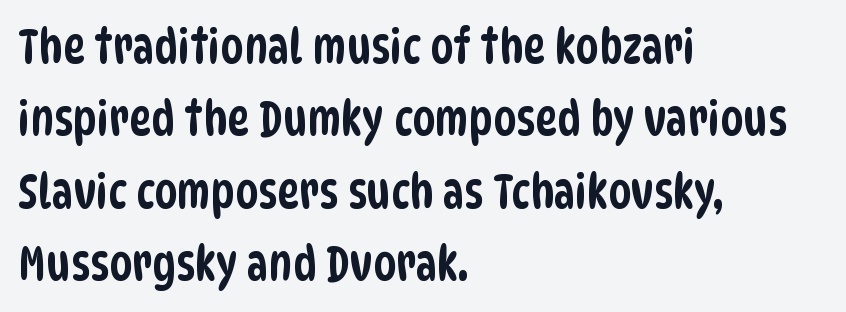
Left-aligned paragraph, ragged on the right. Spacing between characters is what you'd get straight out of the box. In terms of leading, this rendering sits right in the middle. No word sits above an underline.
